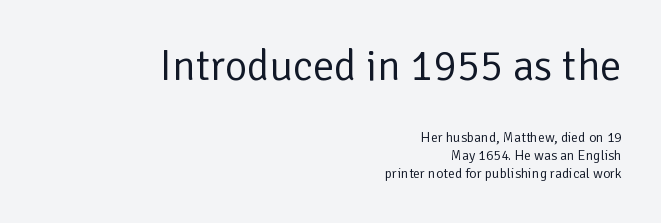
Is this a fixed-width face? No — the glyphs have proportional, varying widths. No word sits above an underline. Each letter's strokes conclude bluntly, with no projecting serifs. A flush-right, rag-left setting is used for this passage. Is the type heavy? It reads as light-to-regular instead.
